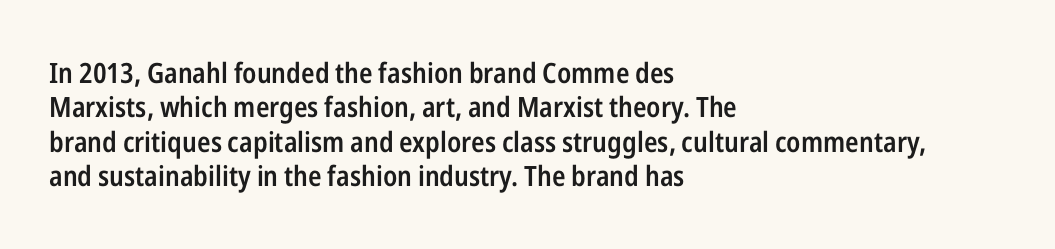
The strip under each line holds only bare page. Look at the bottom of the vertical strokes: they stop flat, with no serifs. Think of a printed novel: that variable character pitch is what you see here. A typesetter would mark this as roman, not italic. Letter spacing: default.
